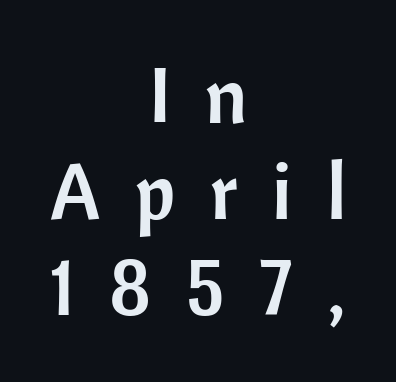
Check the space under the baseline: it is left empty. Horizontal bands of white between lines are of average thickness. These lines are rendered in a variable-pitch font. A typesetter would mark this as roman, not italic. Grotesque or geometric, the face here clearly has no serifs.
